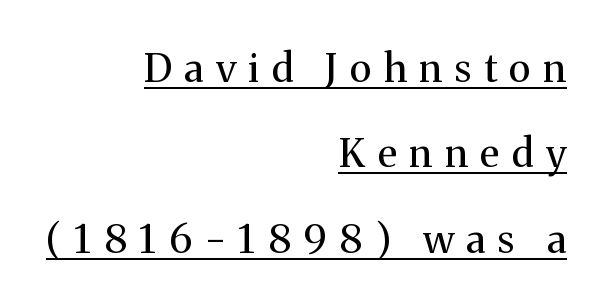
The image shows 39 px regular-weight serif type, upright; set right-aligned, loose line spacing (2.19x), unusually wide letter spacing (+0.32 em), underlined; medium stroke contrast and a medium x-height.
